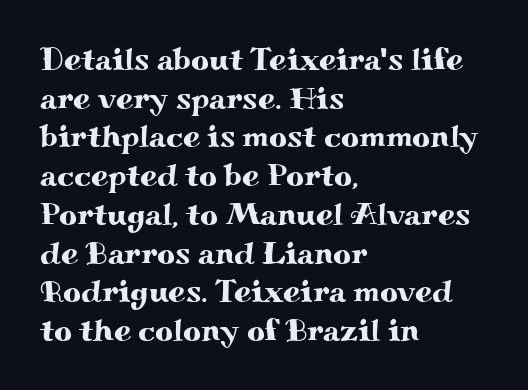
{"serif": "yes", "italic": "no", "width": "wide", "stroke_contrast": "medium", "x_height": "small", "monospaced": "no", "underline": "no", "align": "left", "line_spacing": "normal", "line_spacing_ratio": 1.25, "letter_spacing": "normal", "letter_spacing_em": 0.0, "glyph_px": 31}
